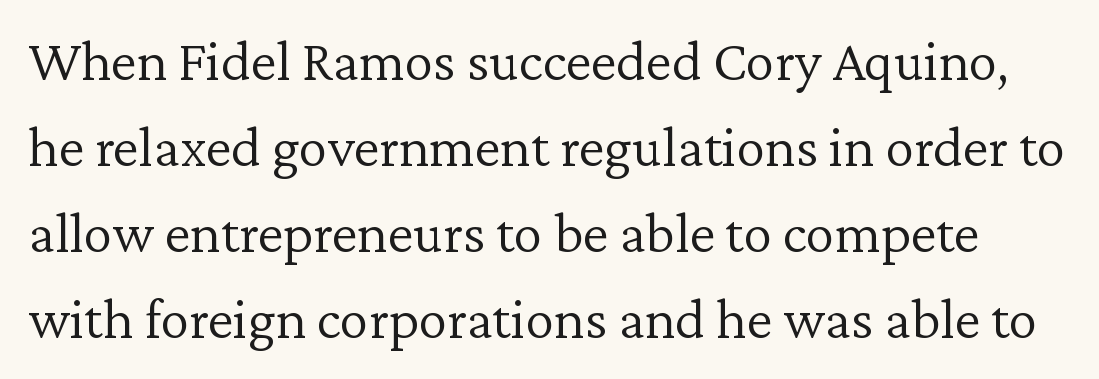
{"serif": "yes", "italic": "no", "bold": "no", "weight": "light", "width": "normal", "stroke_contrast": "low", "x_height": "medium", "monospaced": "no", "underline": "no", "line_spacing": "normal", "line_spacing_ratio": 1.48, "letter_spacing": "normal", "letter_spacing_em": 0.0, "glyph_px": 58}
